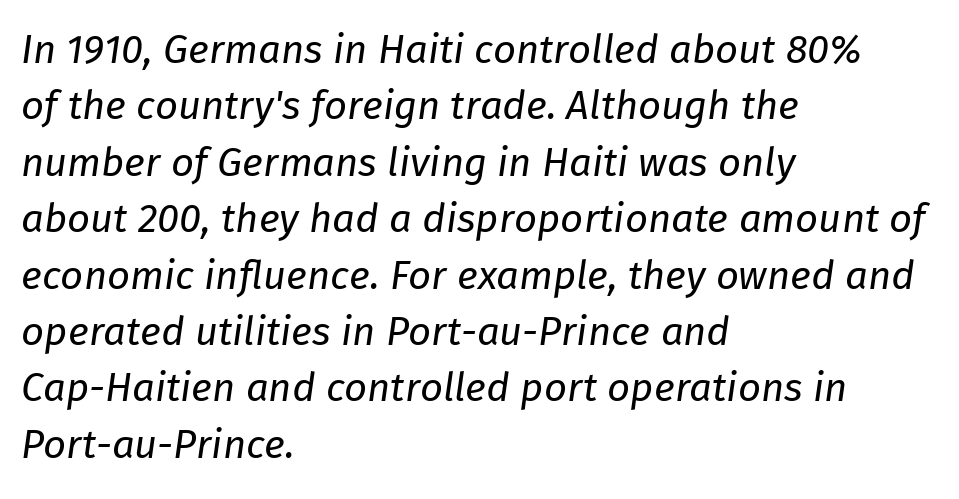
{"italic": "yes", "lean": "right", "slant_degrees": 8, "bold": "no", "weight": "regular", "width": "normal", "stroke_contrast": "low", "x_height": "medium", "monospaced": "no", "underline": "no", "align": "left", "line_spacing": "normal", "line_spacing_ratio": 1.41, "letter_spacing": "normal", "letter_spacing_em": 0.0, "glyph_px": 40}
